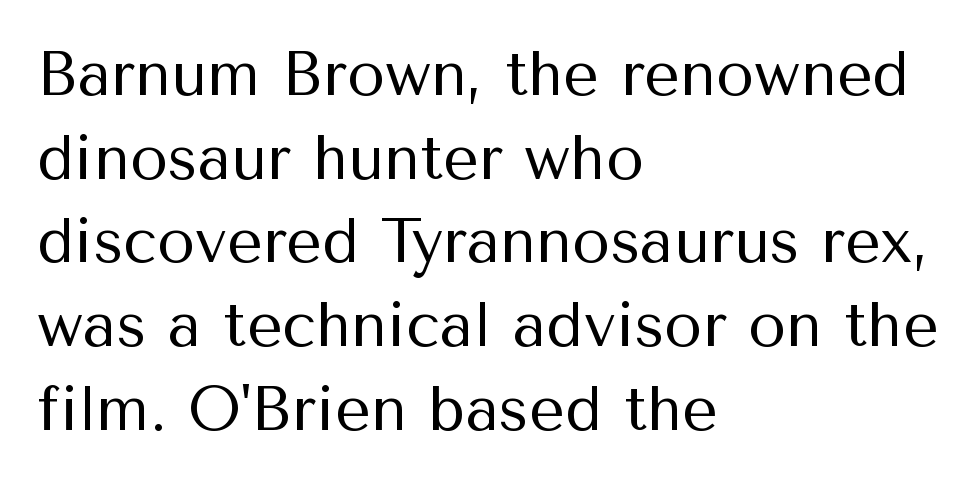
The setting favours the left margin, as ordinary paragraphs usually do. This is roman type, the default non-slanted kind. This is sans-serif lettering, the kind often seen on screens and signage. Decoration check: the copy has no underline. The lines sit at an ordinary, default distance from one another. Between one letter and the next there's only the usual sliver of space.
